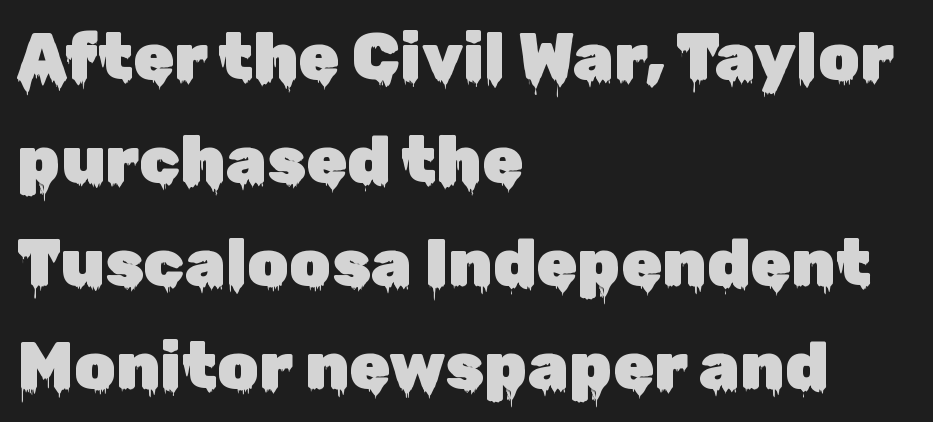
The image shows 66 px sans-serif type, upright; set left-aligned, normal line spacing (1.56x), normal letter spacing, not underlined; low stroke contrast and a medium x-height.
